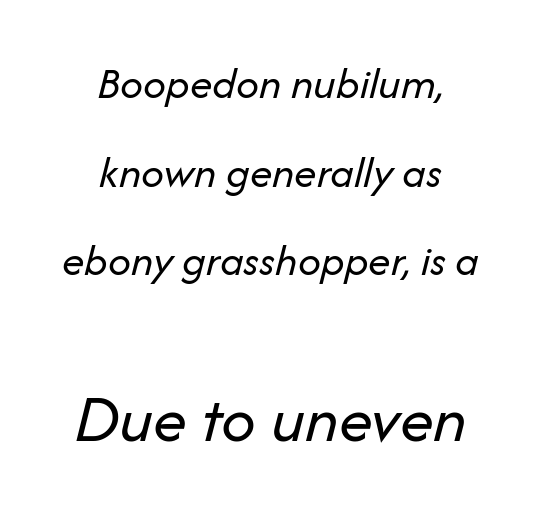
The image shows 68 px regular-weight type, italic (leaning right); set centered, loose line spacing (1.97x), normal letter spacing, not underlined; the second (bottom) block is 1.51x larger; low stroke contrast and a medium x-height.
